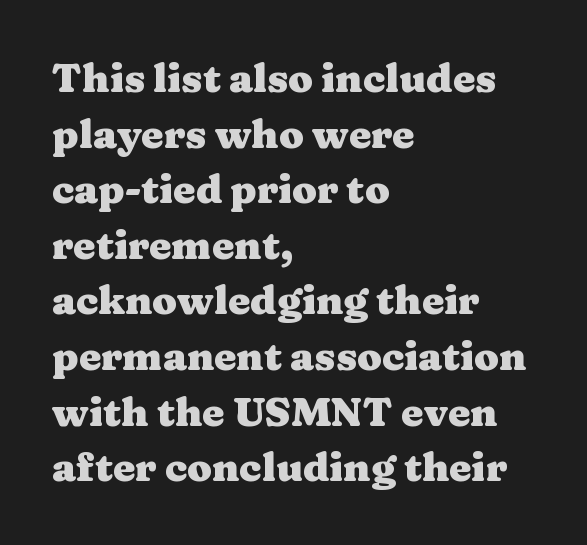
Has an underline been added? It has not. Look at the tracking — it's just the regular setting, nothing added. Horizontal alignment here is leftward, the default for most running prose. What kind of face is this? One with serifs. Each letter keeps its own natural width here, so spacing adapts to shape. Stroke thickness is high; the sample reads as a true bold.
